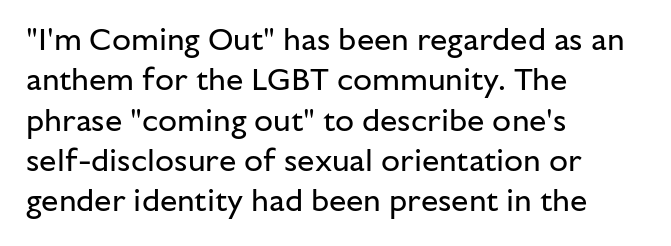
{"serif": "no", "italic": "no", "bold": "no", "weight": "regular", "width": "normal", "stroke_contrast": "low", "x_height": "medium", "monospaced": "no", "underline": "no", "align": "left", "line_spacing": "normal", "line_spacing_ratio": 1.3, "letter_spacing": "normal", "letter_spacing_em": 0.0, "glyph_px": 31}
